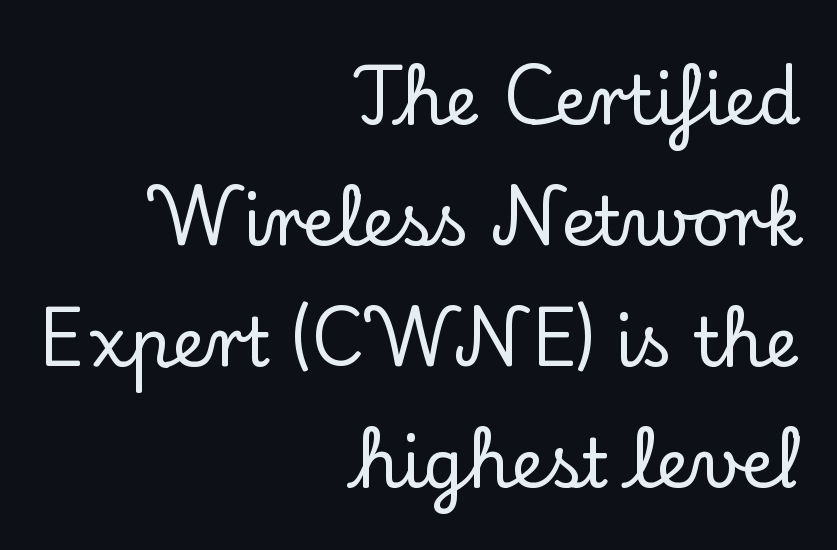
The image shows 68 px serif type, upright; set right-aligned, line spacing 1.78x, normal letter spacing, not underlined; low stroke contrast and a small x-height.
